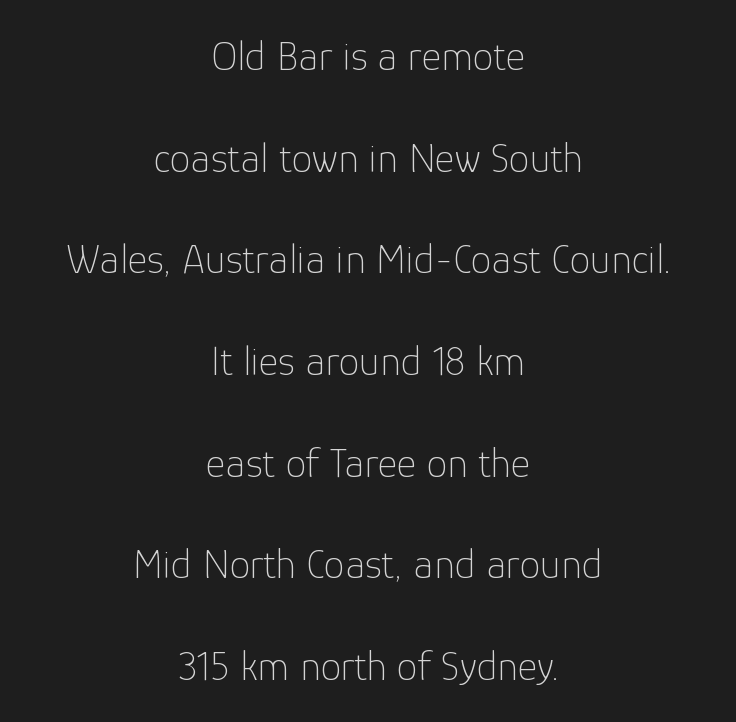
{"serif": "no", "italic": "no", "bold": "no", "weight": "thin", "width": "normal", "stroke_contrast": "low", "x_height": "medium", "monospaced": "no", "underline": "no", "align": "center", "line_spacing": "loose", "line_spacing_ratio": 2.42, "letter_spacing": "normal", "letter_spacing_em": 0.0, "glyph_px": 42}
